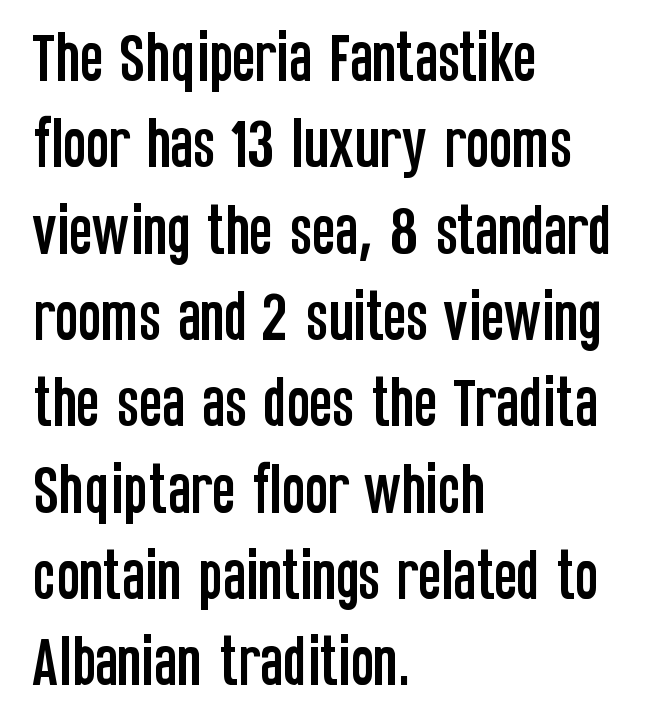
The image shows 55 px condensed sans-serif type, upright; set left-aligned, normal line spacing (1.57x), normal letter spacing, not underlined; low stroke contrast and a large x-height.
